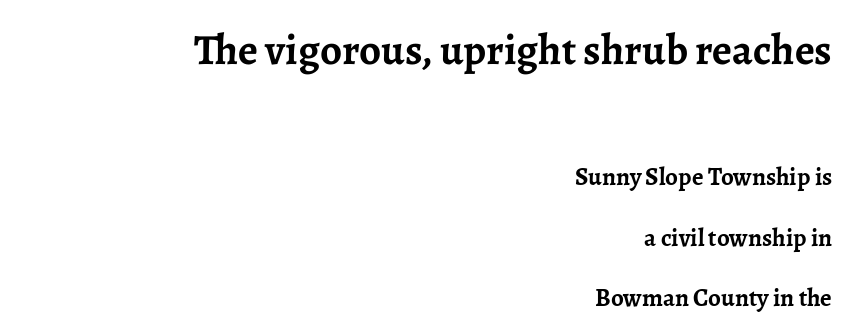
Q: Is the text bold? A: Yes.
Q: Is the text italic (slanted)? A: No, it is upright.
Q: Is the typeface a serif or a sans-serif typeface? A: Serif.
Q: Is the text underlined? A: No.
Q: How is the paragraph aligned? A: Right-aligned.
Q: Is the spacing between letters normal or unusually wide? A: Normal.
Q: Is the spacing between lines tight, normal or loose? A: Loose.
Q: Which block of text is set in a larger size, the first (top) or the second (bottom)? A: The first (top) one.
Q: Width (condensed, normal, or wide)? A: Normal.
Q: Stroke contrast? A: Low.
Q: x-height? A: Medium.
Q: Monospaced? A: No.
